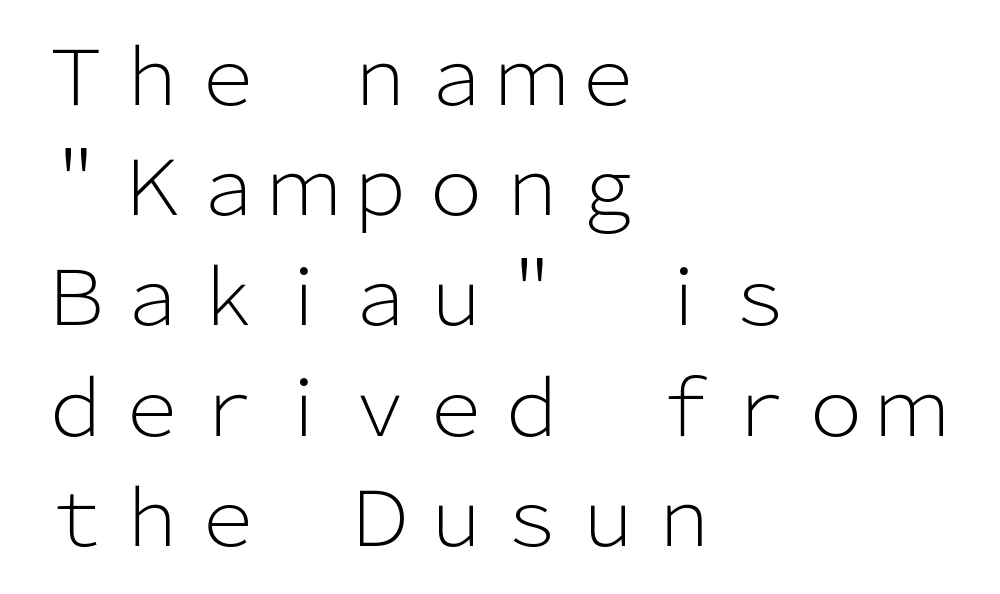
Leading: standard. This is not heavy type; no bold has been used. There is no visible air inserted between adjacent glyphs. The paragraph shown leans on its left margin.
